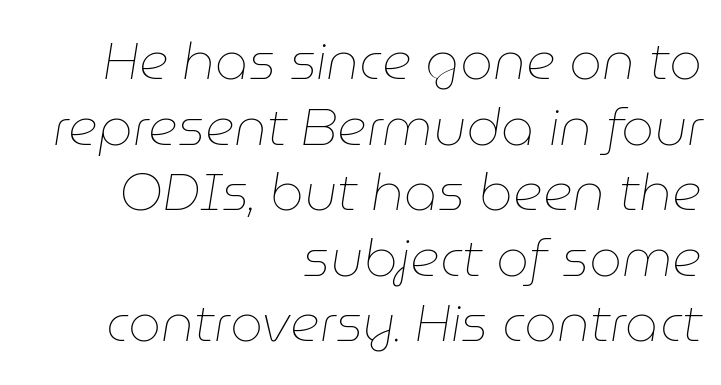
How would I describe the line gaps? Plain and ordinary. The glyphs look as if they've been sheared to an angle. What stands out about the letter spacing? Nothing — it is the standard amount. Caption: multi-line text, flush right, ragged left. Is the stroke heavy? The answer is a plain regular-or-lighter. Think of a printed novel: that variable character pitch is what you see here.
